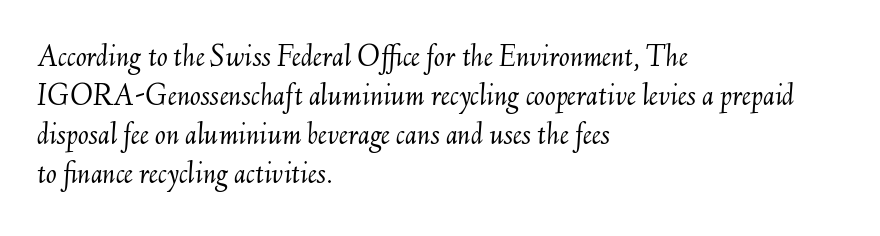
{"italic": "yes", "lean": "right", "slant_degrees": 6, "bold": "no", "weight": "light", "width": "normal", "stroke_contrast": "medium", "x_height": "small", "monospaced": "no", "underline": "no", "align": "left", "line_spacing_ratio": 1.22, "letter_spacing": "normal", "letter_spacing_em": 0.0, "glyph_px": 32}
